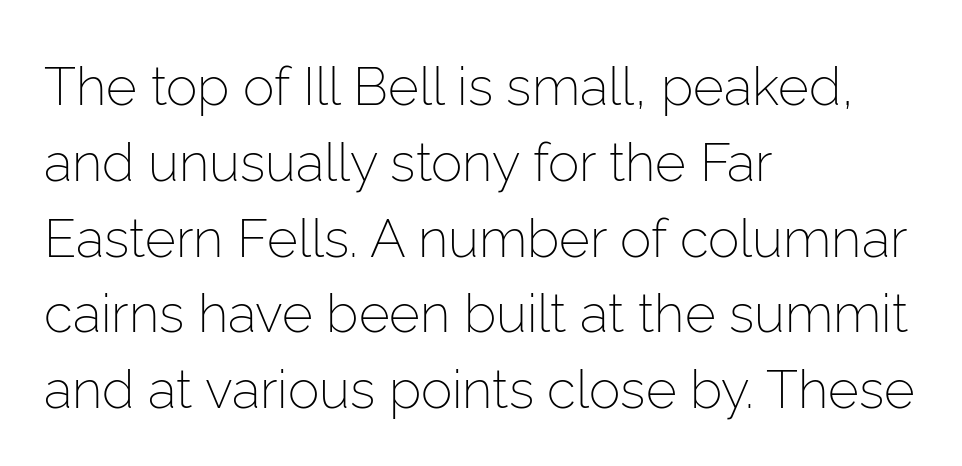
The image shows 53 px light sans-serif type, upright; set left-aligned, normal line spacing (1.43x), normal letter spacing, not underlined; low stroke contrast and a medium x-height.
